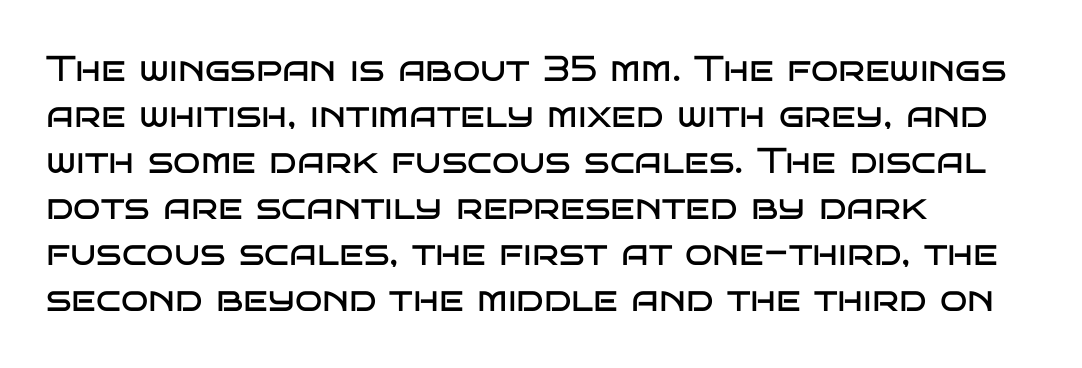
{"serif": "no", "italic": "no", "bold": "no", "weight": "regular", "width": "wide", "stroke_contrast": "low", "x_height": "large", "monospaced": "no", "underline": "no", "align": "left", "line_spacing": "normal", "line_spacing_ratio": 1.28, "letter_spacing": "normal", "letter_spacing_em": 0.0, "glyph_px": 36}
